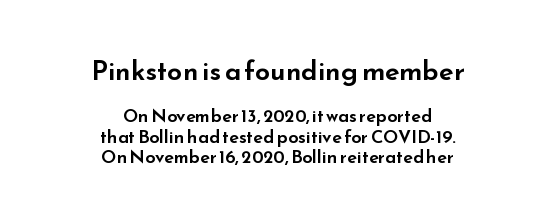
{"italic": "no", "underline": "no", "align": "center", "line_spacing": "tight", "line_spacing_ratio": 1.14, "letter_spacing": "normal", "letter_spacing_em": 0.0, "larger_block": "first", "size_ratio": 1.5, "glyph_px": 27}
